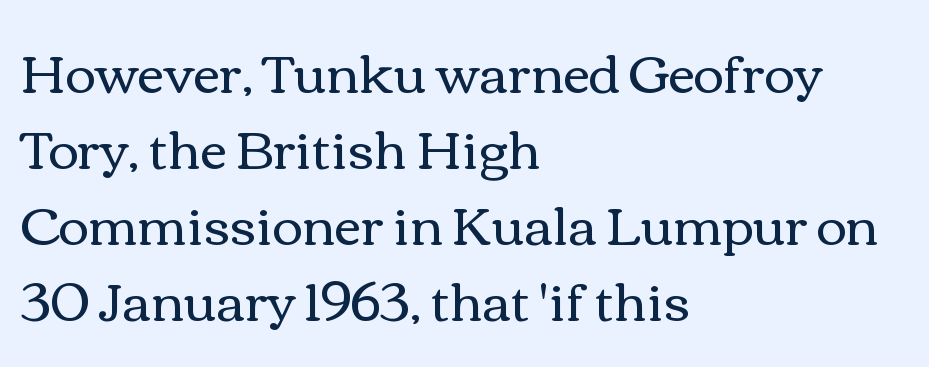
Q: Is the text bold? A: No.
Q: Is the text italic (slanted)? A: No, it is upright.
Q: Is the text underlined? A: No.
Q: How is the paragraph aligned? A: Left-aligned.
Q: Is the spacing between letters normal or unusually wide? A: Normal.
Q: Is the spacing between lines tight, normal or loose? A: Normal.
Q: Width (condensed, normal, or wide)? A: Wide.
Q: x-height? A: Medium.
Q: Monospaced? A: No.
